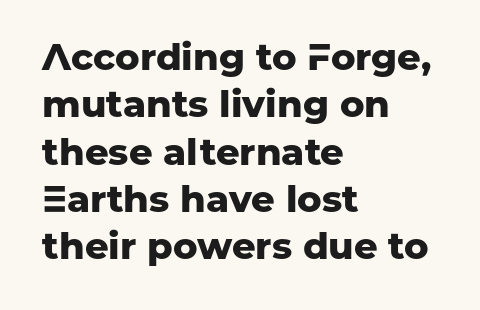
{"serif": "no", "italic": "no", "bold": "yes", "weight": "heavy", "width": "normal", "stroke_contrast": "low", "x_height": "medium", "monospaced": "no", "underline": "no", "align": "left", "line_spacing": "normal", "line_spacing_ratio": 1.28, "letter_spacing": "normal", "letter_spacing_em": 0.0, "glyph_px": 37}
